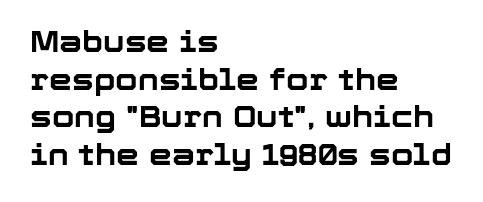
Q: Is the text bold? A: Yes.
Q: Is the text italic (slanted)? A: No, it is upright.
Q: Is the typeface a serif or a sans-serif typeface? A: Sans-serif.
Q: Is the text underlined? A: No.
Q: How is the paragraph aligned? A: Left-aligned.
Q: Is the spacing between letters normal or unusually wide? A: Normal.
Q: Is the spacing between lines tight, normal or loose? A: Normal.
Q: Width (condensed, normal, or wide)? A: Normal.
Q: Stroke contrast? A: Low.
Q: x-height? A: Medium.
Q: Monospaced? A: No.
